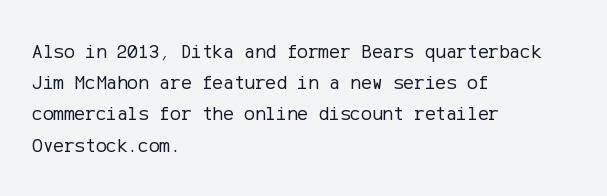
Between one letter and the next there's only the usual sliver of space. Letters rest on an invisible, unmarked baseline. Does the copy run flush right? No — it runs flush left. Nothing heavy about these letters — not bold at all.
